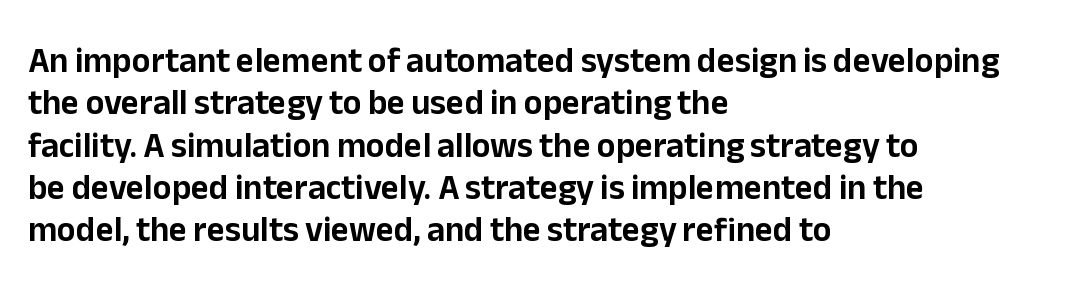
The image shows 35 px sans-serif type, upright; set left-aligned, line spacing 1.21x, normal letter spacing, not underlined; low stroke contrast and a medium x-height.
